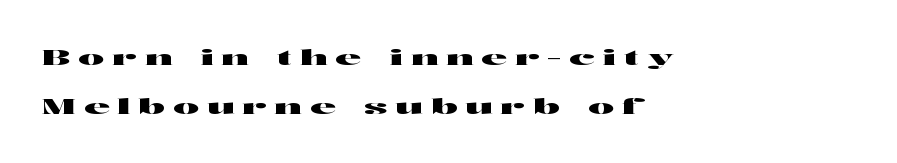
{"italic": "no", "underline": "no", "align": "left", "line_spacing": "loose", "line_spacing_ratio": 2.22, "letter_spacing": "wide", "letter_spacing_em": 0.36, "glyph_px": 22}
